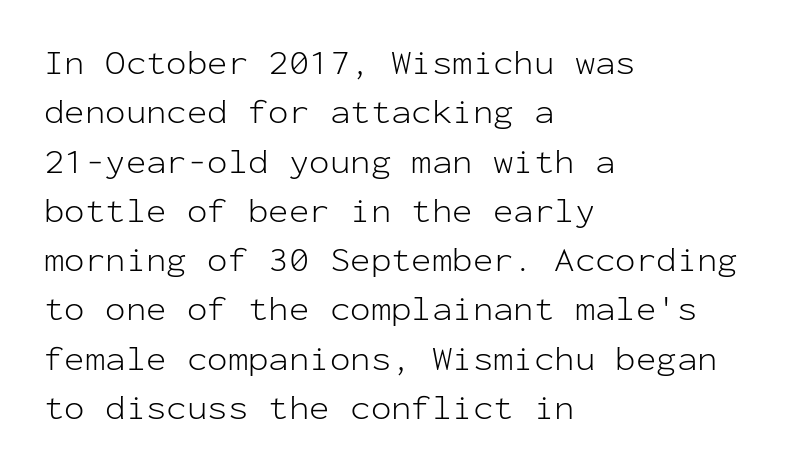
The image shows 34 px light sans-serif type, upright, monospaced; set left-aligned, normal line spacing (1.45x), normal letter spacing, not underlined; low stroke contrast and a medium x-height.
